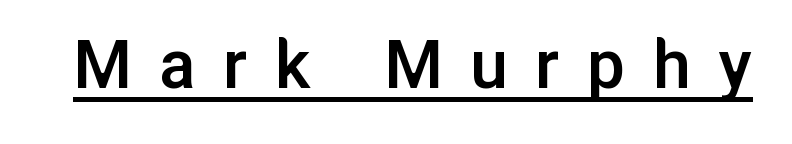
{"serif": "no", "italic": "no", "bold": "semi", "weight": "semibold", "width": "normal", "stroke_contrast": "low", "x_height": "medium", "monospaced": "no", "underline": "yes", "letter_spacing": "wide", "letter_spacing_em": 0.36, "glyph_px": 76}
